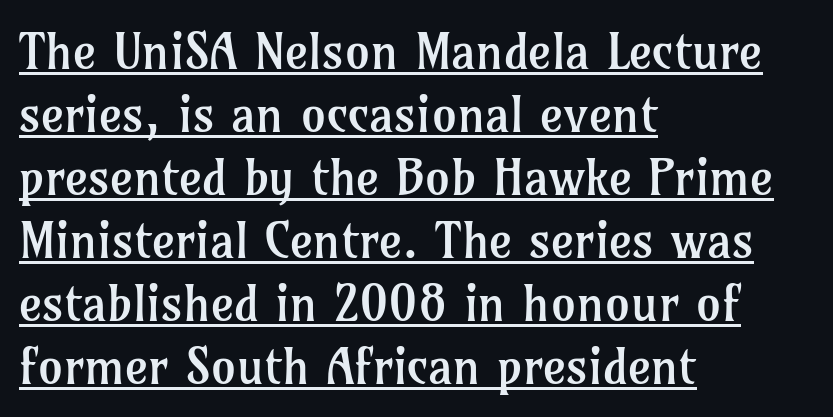
Is the letter spacing exaggerated? No — it looks like the ordinary default. Vertical stems look standard width or narrower in stroke. The passage shown is typed in a proportional face where columns would drift. This sample carries an underscore along the baseline area. The passage shown is typeset with a serif family. The block of text has a typical density, with ordinary space between rows.
